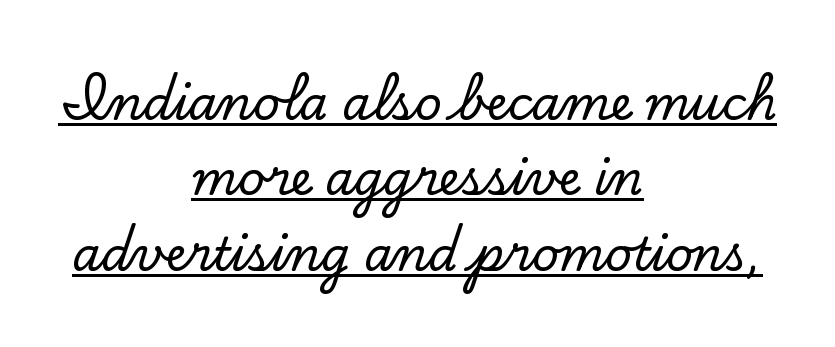
{"serif": "yes", "width": "normal", "stroke_contrast": "low", "x_height": "small", "monospaced": "no", "underline": "yes", "align": "center", "line_spacing": "normal", "line_spacing_ratio": 1.64, "letter_spacing": "normal", "letter_spacing_em": 0.0, "glyph_px": 46}
